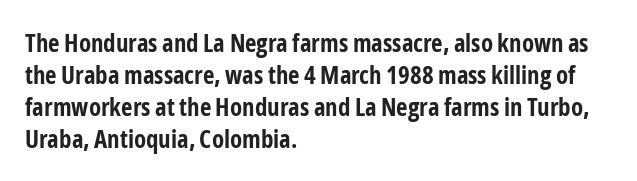
The typesetter chose a ragged-right arrangement here. The line texture is even and compact thanks to regular tracking. Summary of weight: heavy, a full bold. Vertically, the passage feels balanced, rows spaced as you'd expect. In terms of posture, this sample is upright.
